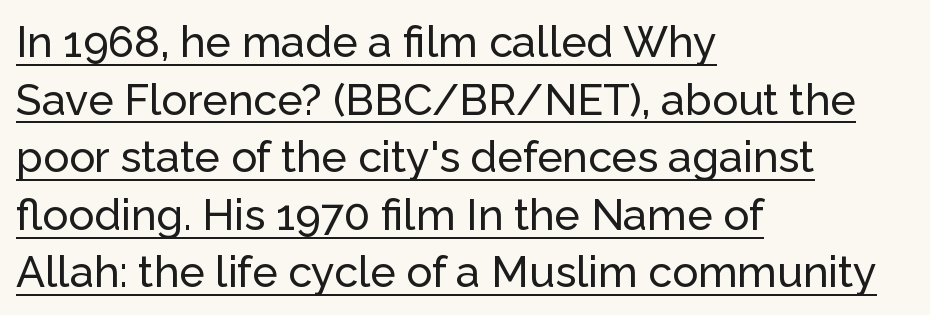
{"serif": "no", "italic": "no", "width": "normal", "stroke_contrast": "low", "x_height": "medium", "monospaced": "no", "underline": "yes", "align": "left", "line_spacing": "normal", "line_spacing_ratio": 1.34, "letter_spacing": "normal", "letter_spacing_em": 0.0, "glyph_px": 43}
